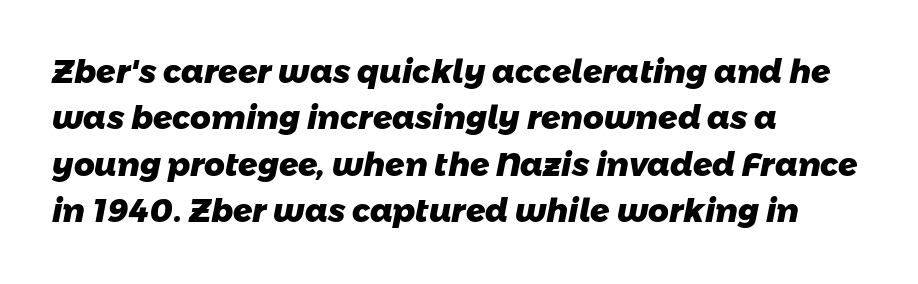
Each word holds together tightly as a unit, with standard inter-letter gaps. To sum up the face: it is a sans, with no serifs. A typesetter would call this proportional, since set widths differ per character. The lines are quadded left.
